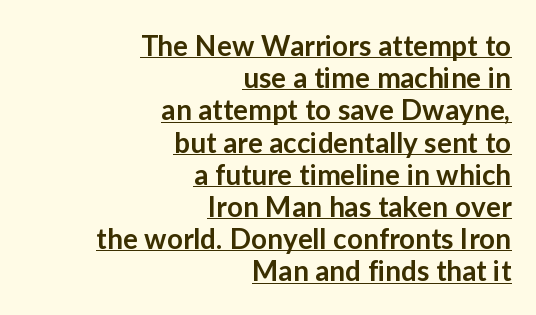
{"serif": "no", "italic": "no", "bold": "semi", "weight": "semibold", "width": "normal", "stroke_contrast": "low", "x_height": "medium", "monospaced": "no", "underline": "yes", "align": "right", "line_spacing": "tight", "line_spacing_ratio": 1.15, "letter_spacing": "normal", "letter_spacing_em": 0.0, "glyph_px": 28}
